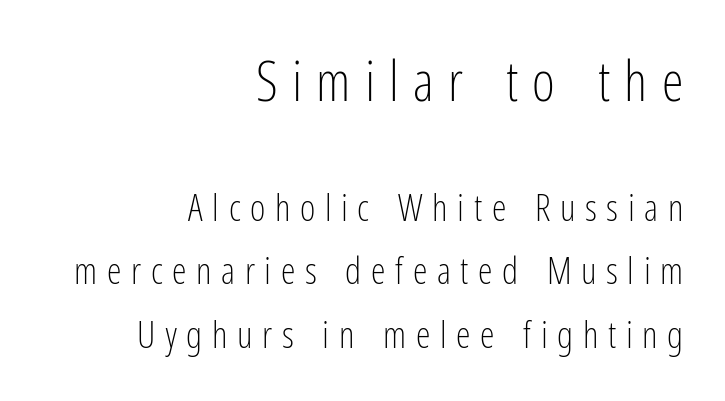
The image shows 55 px light, condensed sans-serif type, upright; set right-aligned, line spacing 1.72x, unusually wide letter spacing (+0.26 em), not underlined; the first (top) block is 1.49x larger; low stroke contrast and a medium x-height.
